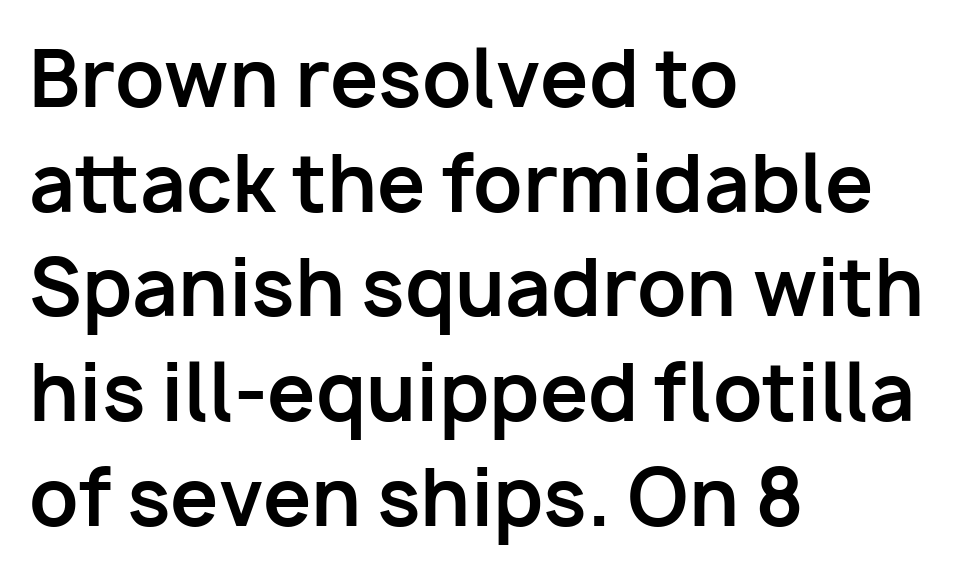
The image shows 77 px bold sans-serif type, upright; set left-aligned, normal line spacing (1.36x), normal letter spacing, not underlined; low stroke contrast and a medium x-height.
